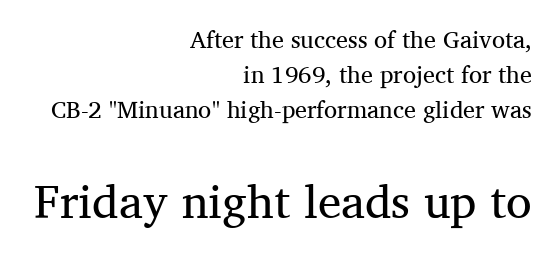
The designer gave the closing block more size than the opening block. The letters advance in unequal steps, a hallmark of proportional type. Every stem runs plumb, perpendicular to the baseline. A normal amount of white space separates one row of letters from the next. The text was rendered using a seriffed face with decorative stroke endings. Each stroke keeps to a modest, everyday thickness or less.
